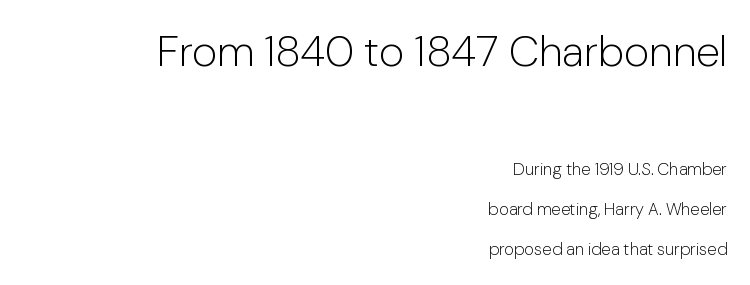
The image shows 43 px light sans-serif type, upright; set right-aligned, loose line spacing (2.35x), normal letter spacing, not underlined; the first (top) block is 2.53x larger; low stroke contrast and a medium x-height.
